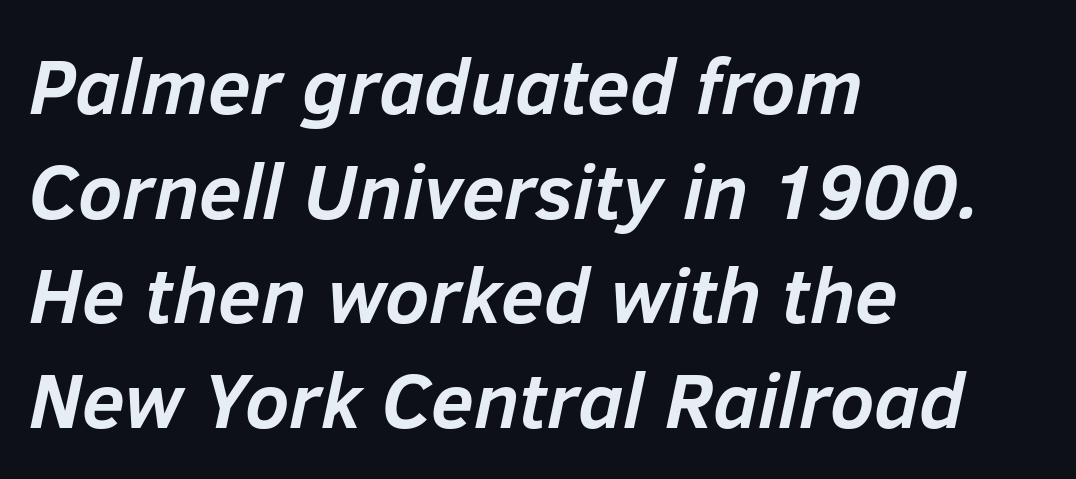
Inter-character spacing is left at the font's built-in metrics. Style check: oblique. Alignment: flush left. Thick stems and heavy bowls — unmistakably bold. In terms of leading, this rendering sits right in the middle. Only glyphs here, with clear space below each row.
